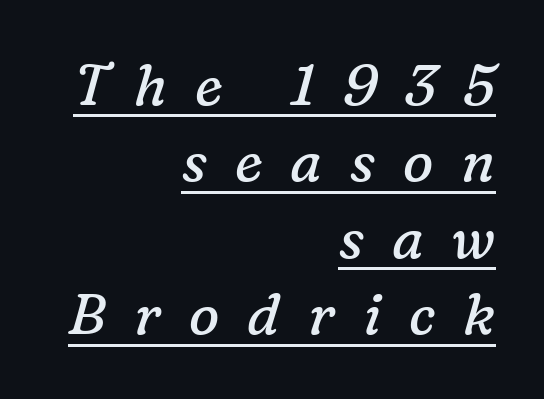
Do the characters align in a grid? No, the font is proportional. In terms of letterspacing, this is a distinctly airy, spread setting. Does a line run under the words? Yes, clearly. Reading down the column, the eye jumps a familiar distance to each next line. Every character sits at an angle, as italics do. Weight: regular or lighter.
